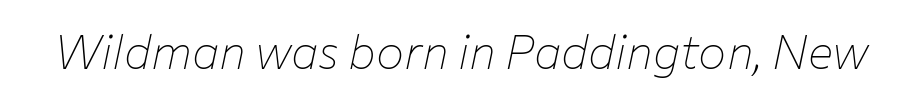
Q: Is the text bold? A: No.
Q: Is the text italic (slanted)? A: Yes, it leans right by about 12 degrees.
Q: Is the text underlined? A: No.
Q: Is the spacing between letters normal or unusually wide? A: Normal.
Q: Width (condensed, normal, or wide)? A: Normal.
Q: Stroke contrast? A: Low.
Q: x-height? A: Medium.
Q: Monospaced? A: No.
